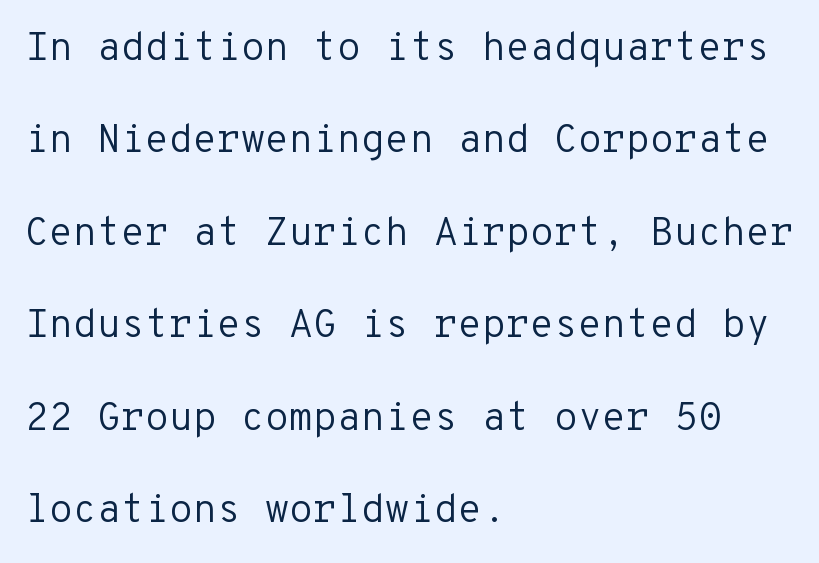
The image shows 39 px regular-weight sans-serif type, upright, monospaced; set left-aligned, loose line spacing (2.37x), normal letter spacing, not underlined; low stroke contrast and a medium x-height.
